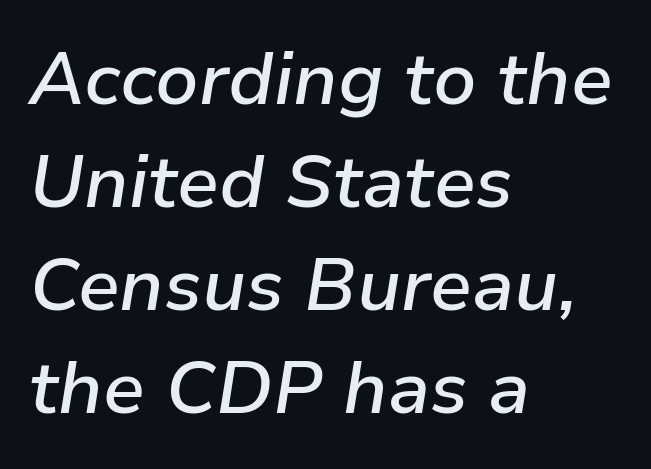
Regarding leading, the lines here are spaced in the standard way. Caption: standard tracking, unaltered. This sample has the flowing, uneven cadence of proportional lettering. The paragraph shown leans on its left margin. Italic? Definitely — the glyphs are oblique.
